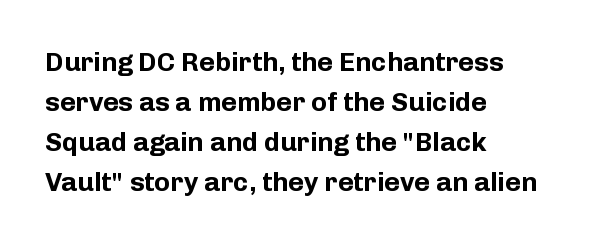
Q: Is the text bold? A: Yes.
Q: Is the text italic (slanted)? A: No, it is upright.
Q: Is the text underlined? A: No.
Q: How is the paragraph aligned? A: Left-aligned.
Q: Is the spacing between letters normal or unusually wide? A: Normal.
Q: Is the spacing between lines tight, normal or loose? A: Normal.
